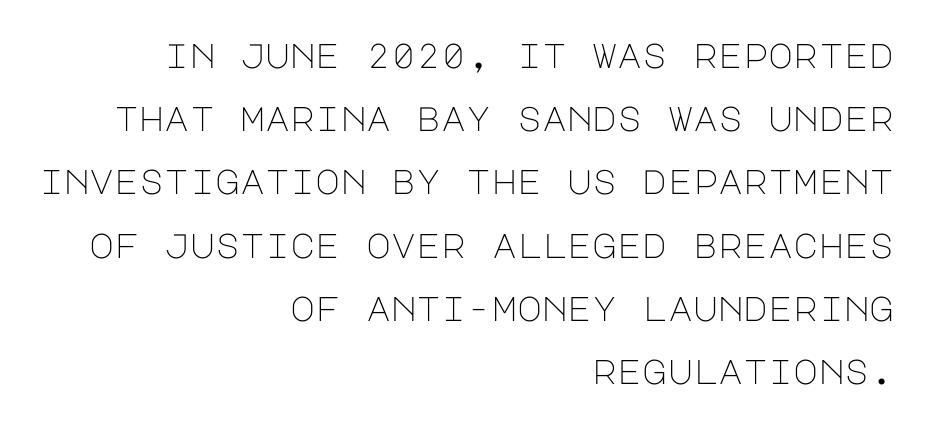
The image shows 34 px light sans-serif type, upright; set right-aligned, line spacing 1.86x, normal letter spacing, not underlined; low stroke contrast and a large x-height.
